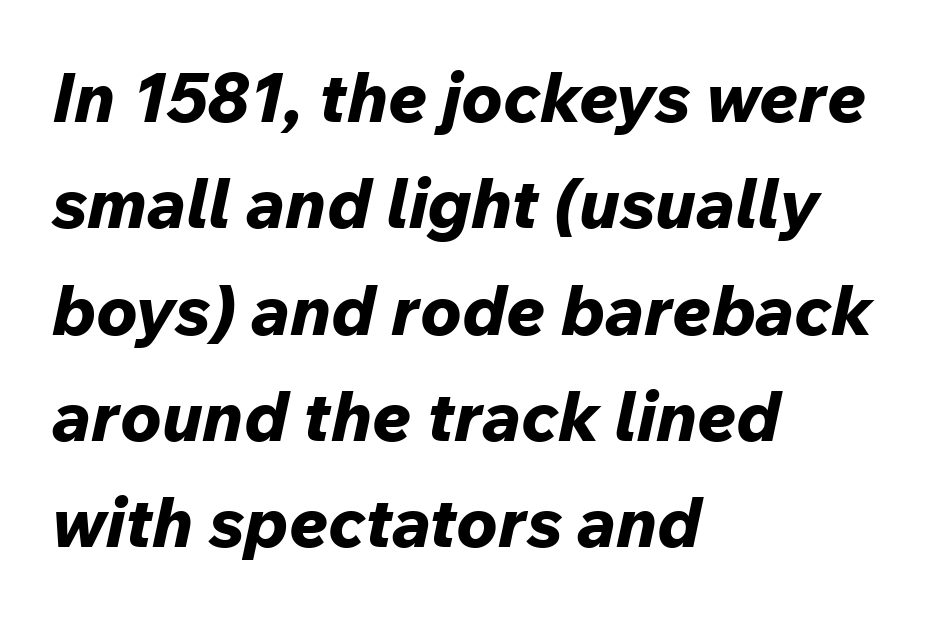
The passage shown leans; its letterforms are oblique. Unmarked baselines from the first word to the last. Layout note: lines flush left. The rendering keeps characters at their native spacing. The vertical gap from one line to the next is medium.
